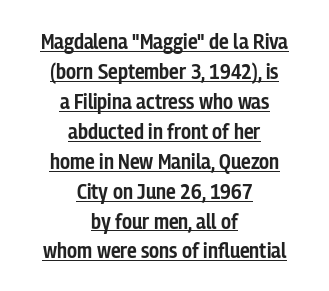
Q: Is the text bold? A: Semi-bold.
Q: Is the text italic (slanted)? A: No, it is upright.
Q: Is the text underlined? A: Yes.
Q: How is the paragraph aligned? A: Centered.
Q: Is the spacing between letters normal or unusually wide? A: Normal.
Q: Is the spacing between lines tight, normal or loose? A: Normal.
